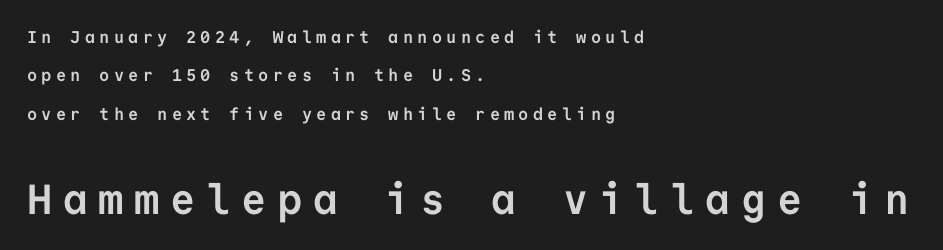
The passage shown is emphatically bold. The passage shown begins with its smaller block and ends with its larger one. The type is letterspaced generously, with wide tracking. Notice how the stems are strictly vertical — no italics here.
